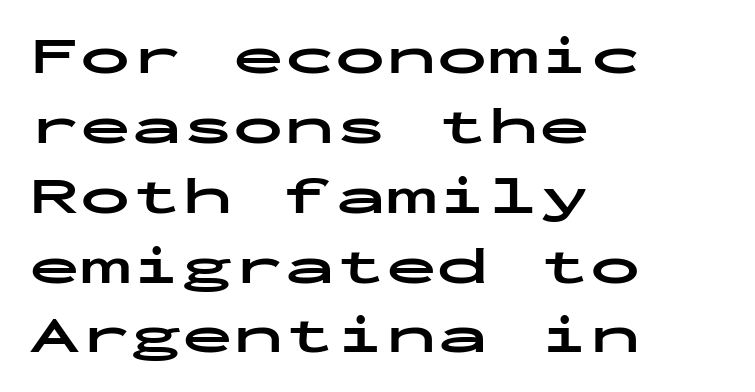
Q: Is the text bold? A: Yes.
Q: Is the text italic (slanted)? A: No, it is upright.
Q: Is the typeface a serif or a sans-serif typeface? A: Sans-serif.
Q: Is the text underlined? A: No.
Q: How is the paragraph aligned? A: Left-aligned.
Q: Is the spacing between letters normal or unusually wide? A: Normal.
Q: Is the spacing between lines tight, normal or loose? A: Normal.
Q: Width (condensed, normal, or wide)? A: Wide.
Q: Stroke contrast? A: Low.
Q: x-height? A: Medium.
Q: Monospaced? A: Yes.
